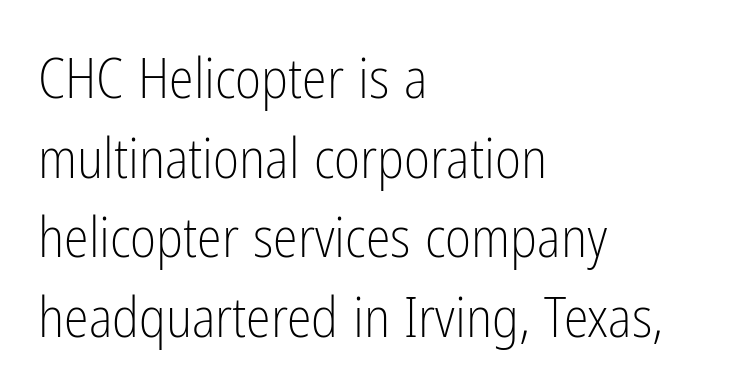
Q: Is the text bold? A: No.
Q: Is the text italic (slanted)? A: No, it is upright.
Q: Is the typeface a serif or a sans-serif typeface? A: Sans-serif.
Q: Is the text underlined? A: No.
Q: How is the paragraph aligned? A: Left-aligned.
Q: Is the spacing between letters normal or unusually wide? A: Normal.
Q: Is the spacing between lines tight, normal or loose? A: Normal.
Q: Width (condensed, normal, or wide)? A: Condensed.
Q: Stroke contrast? A: Low.
Q: x-height? A: Medium.
Q: Monospaced? A: No.
